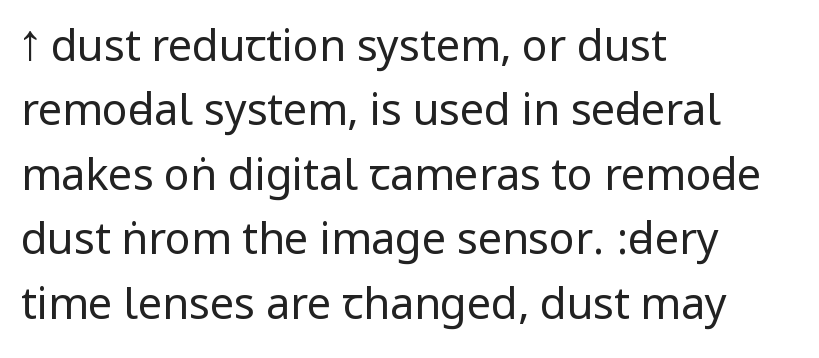
{"serif": "no", "italic": "no", "bold": "no", "weight": "regular", "width": "condensed", "stroke_contrast": "low", "underline": "no", "align": "left", "line_spacing": "normal", "line_spacing_ratio": 1.5, "letter_spacing": "normal", "letter_spacing_em": 0.0, "glyph_px": 43}
